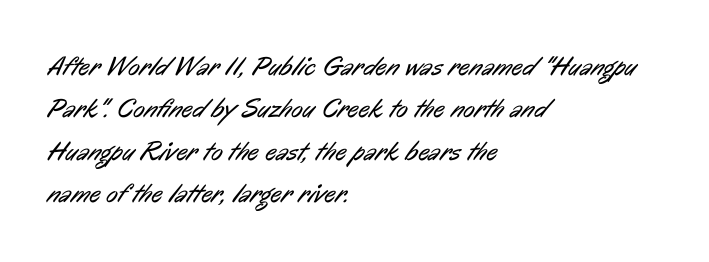
Teacher's note: observe the even left margin — that is flush-left alignment. Students, observe: this is what conventionally led text looks like. Check under the words: just untouched page. The font sits on the lighter half of the weight spectrum, regular included.
